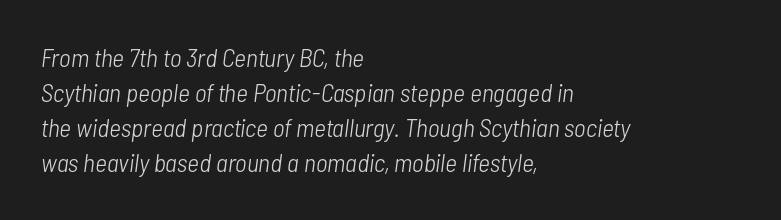
The rows are spaced the way most documents space them. One-word summary of the alignment: left. The horizontal fit of the characters is conventional and even. The area under the type is left untouched. Heft: none added — not bold.
